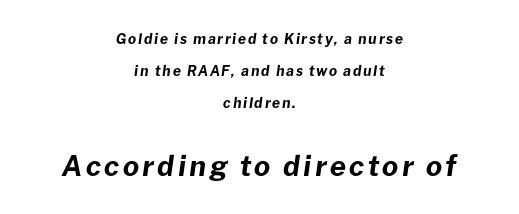
Each line is balanced around a shared central axis. The space beneath each line is pristine and unruled. This block would shrink considerably if given ordinary leading; it's expanded now. The letters advance in unequal steps, a hallmark of proportional type. The second block has been scaled up relative to the first.
